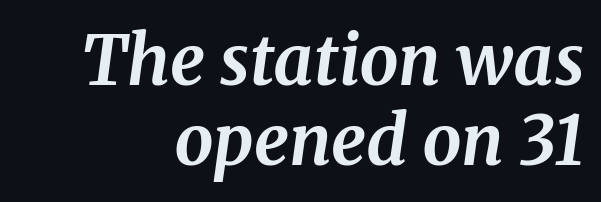
{"serif": "yes", "italic": "yes", "lean": "right", "slant_degrees": 8, "bold": "yes", "weight": "bold", "width": "normal", "stroke_contrast": "medium", "x_height": "medium", "monospaced": "no", "underline": "no", "align": "right", "line_spacing_ratio": 1.16, "letter_spacing": "normal", "letter_spacing_em": 0.0, "glyph_px": 69}
